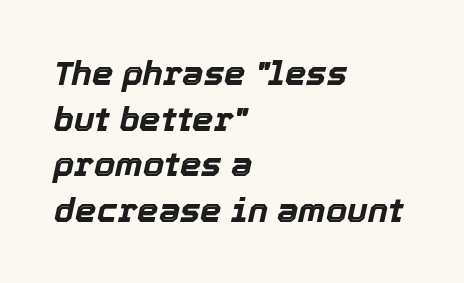
The image shows 34 px bold type, italic (leaning right); set left-aligned, normal line spacing (1.34x), normal letter spacing, not underlined; a medium x-height.
